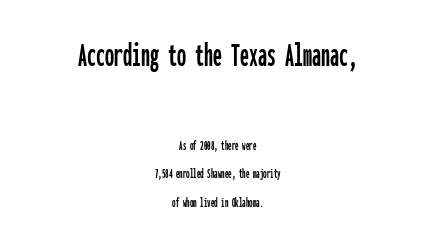
{"serif": "no", "italic": "no", "width": "condensed", "stroke_contrast": "low", "x_height": "medium", "monospaced": "yes", "underline": "no", "align": "center", "line_spacing": "loose", "line_spacing_ratio": 2.03, "letter_spacing": "normal", "letter_spacing_em": 0.0, "larger_block": "first", "size_ratio": 2.57, "glyph_px": 36}
